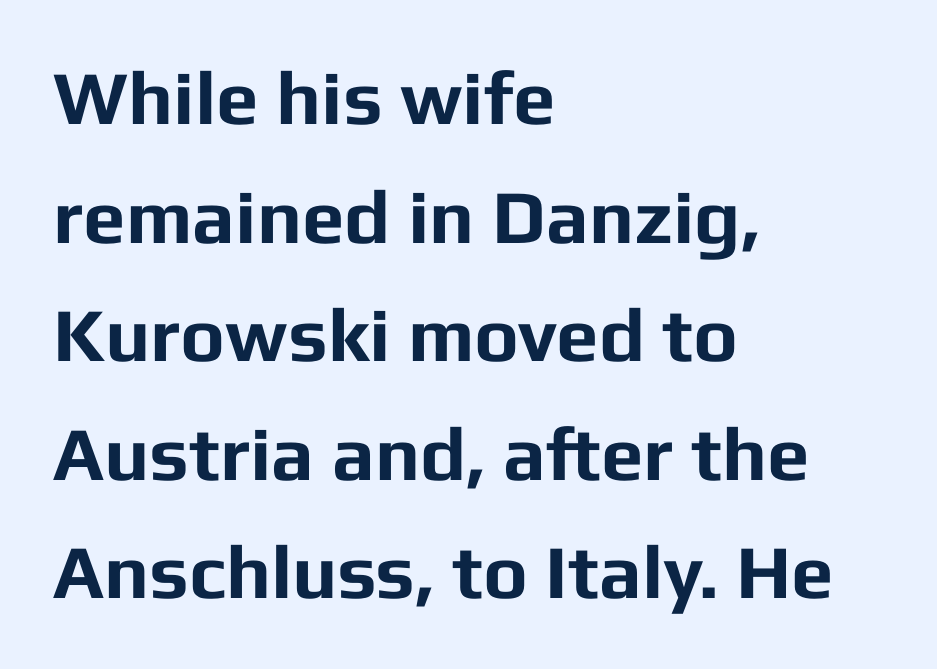
The image shows 76 px bold sans-serif type, upright; set left-aligned, normal line spacing (1.56x), normal letter spacing, not underlined; low stroke contrast and a medium x-height.
